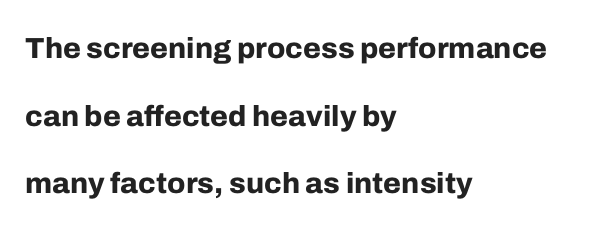
The image shows 29 px bold sans-serif type, upright; set left-aligned, loose line spacing (2.33x), normal letter spacing, not underlined; low stroke contrast and a medium x-height.
